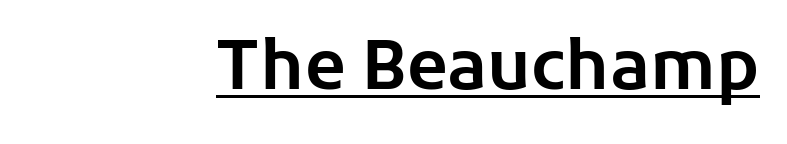
{"serif": "no", "italic": "no", "width": "normal", "stroke_contrast": "low", "x_height": "medium", "monospaced": "no", "underline": "yes", "align": "right", "letter_spacing": "normal", "letter_spacing_em": 0.0, "glyph_px": 67}
